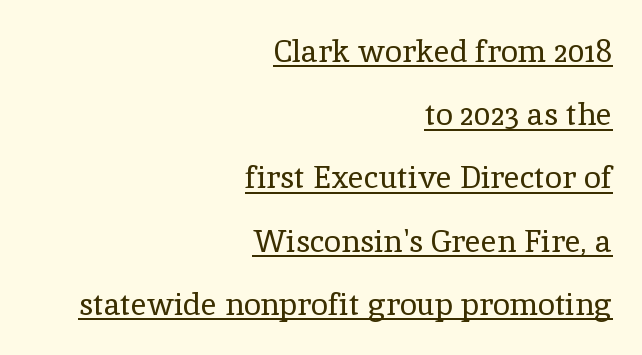
{"serif": "yes", "italic": "no", "bold": "no", "weight": "regular", "width": "normal", "x_height": "medium", "monospaced": "no", "underline": "yes", "align": "right", "line_spacing": "loose", "line_spacing_ratio": 2.04, "letter_spacing": "normal", "letter_spacing_em": 0.0, "glyph_px": 31}
